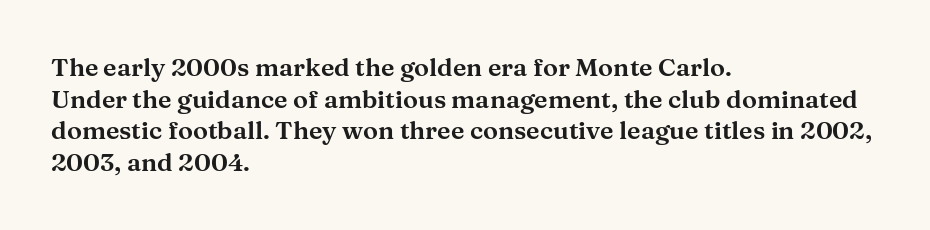
{"italic": "no", "underline": "no", "align": "left", "line_spacing": "normal", "line_spacing_ratio": 1.27, "letter_spacing": "normal", "letter_spacing_em": 0.0, "glyph_px": 25}
